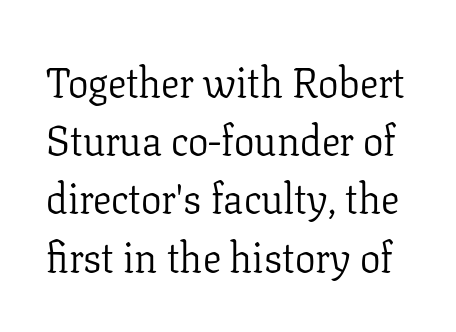
Q: Is the text bold? A: No.
Q: Is the text italic (slanted)? A: No, it is upright.
Q: Is the typeface a serif or a sans-serif typeface? A: Serif.
Q: Is the text underlined? A: No.
Q: Is the spacing between letters normal or unusually wide? A: Normal.
Q: Is the spacing between lines tight, normal or loose? A: Normal.
Q: Width (condensed, normal, or wide)? A: Normal.
Q: Stroke contrast? A: Low.
Q: x-height? A: Medium.
Q: Monospaced? A: No.
